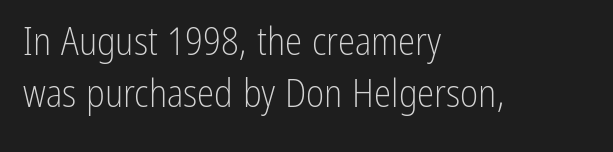
{"serif": "no", "italic": "no", "bold": "no", "weight": "light", "width": "condensed", "stroke_contrast": "low", "x_height": "medium", "monospaced": "no", "underline": "no", "align": "left", "line_spacing": "normal", "line_spacing_ratio": 1.33, "letter_spacing": "normal", "letter_spacing_em": 0.0, "glyph_px": 39}
